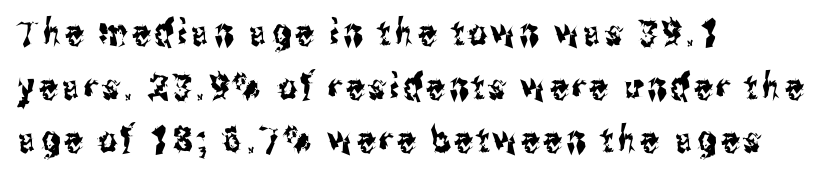
Think of a printed novel: that variable character pitch is what you see here. Do the letters lean? They stand straight. Reading down the block, your eye returns to a fixed left position each line. Evenly set lines give the paragraph a standard silhouette. A typesetter would label this face a sans. The area under the type is left untouched.
